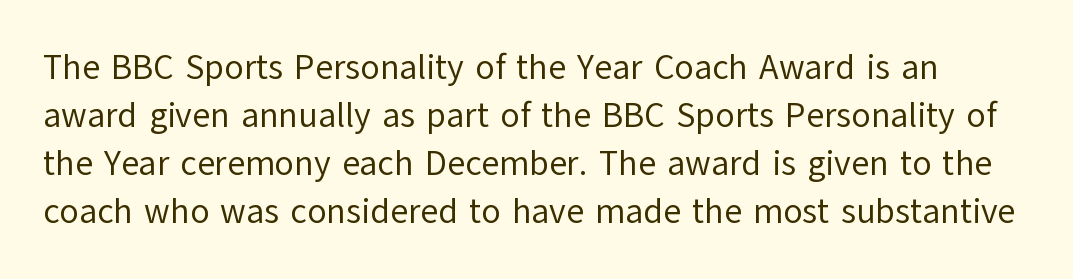
{"serif": "no", "italic": "no", "bold": "no", "weight": "regular", "width": "normal", "stroke_contrast": "low", "x_height": "medium", "monospaced": "no", "underline": "no", "line_spacing": "normal", "line_spacing_ratio": 1.37, "letter_spacing": "normal", "letter_spacing_em": 0.0, "glyph_px": 35}
